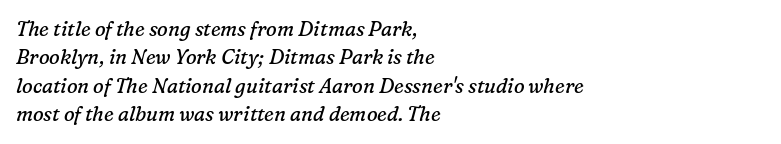
The image shows 20 px text type, italic (leaning right); set left-aligned, normal line spacing (1.42x), normal letter spacing, not underlined.
